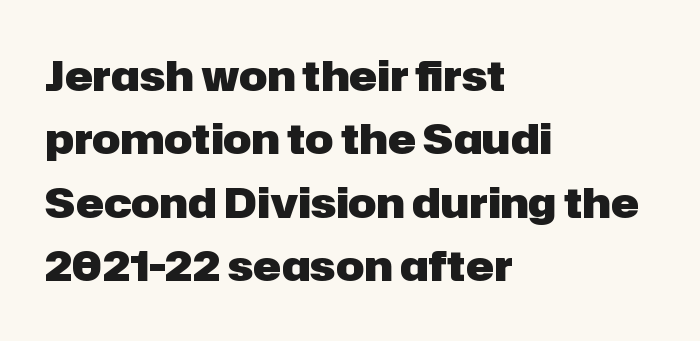
{"serif": "no", "italic": "no", "bold": "yes", "weight": "heavy", "width": "normal", "stroke_contrast": "low", "x_height": "medium", "monospaced": "no", "underline": "no", "align": "left", "line_spacing": "normal", "line_spacing_ratio": 1.51, "letter_spacing": "normal", "letter_spacing_em": 0.0, "glyph_px": 42}
